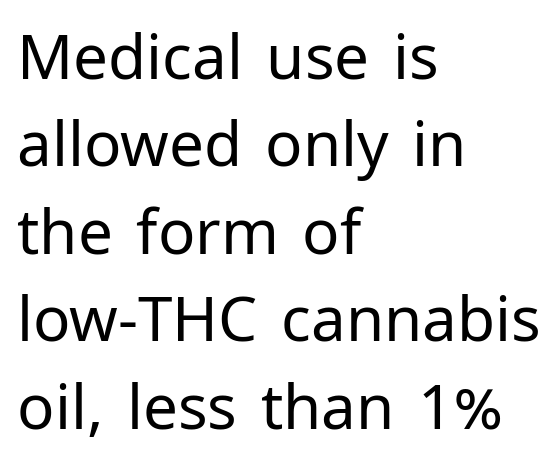
The image shows 62 px regular-weight sans-serif type, upright; set left-aligned, normal line spacing (1.41x), normal letter spacing, not underlined; low stroke contrast and a medium x-height.
